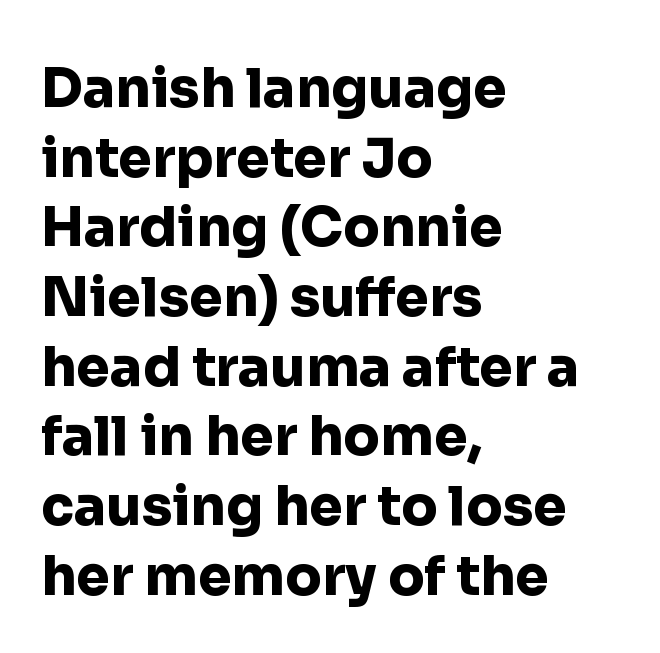
{"serif": "no", "italic": "no", "bold": "yes", "weight": "heavy", "width": "normal", "stroke_contrast": "low", "x_height": "medium", "monospaced": "no", "underline": "no", "align": "left", "line_spacing": "normal", "line_spacing_ratio": 1.29, "letter_spacing": "normal", "letter_spacing_em": 0.0, "glyph_px": 54}
